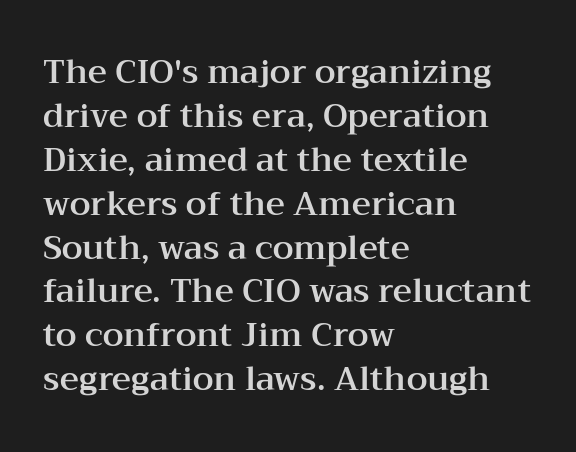
Regular leading. Is this a fixed-width face? No — the glyphs have proportional, varying widths. The words here are not underlined. Each letter's strokes conclude with small projecting serifs.
